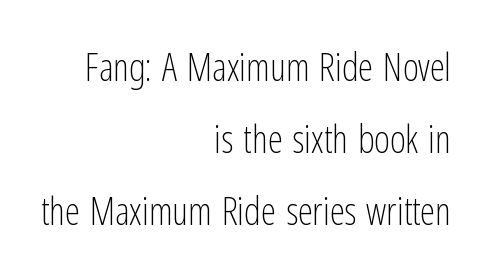
Q: Is the text bold? A: No.
Q: Is the text italic (slanted)? A: No, it is upright.
Q: Is the typeface a serif or a sans-serif typeface? A: Sans-serif.
Q: Is the text underlined? A: No.
Q: How is the paragraph aligned? A: Right-aligned.
Q: Is the spacing between letters normal or unusually wide? A: Normal.
Q: Is the spacing between lines tight, normal or loose? A: Loose.
Q: Width (condensed, normal, or wide)? A: Condensed.
Q: Stroke contrast? A: Low.
Q: x-height? A: Medium.
Q: Monospaced? A: No.
